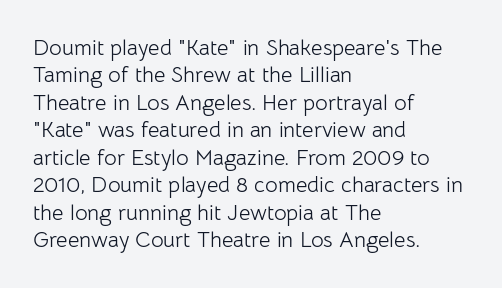
Q: Is the text bold? A: No.
Q: Is the text italic (slanted)? A: No, it is upright.
Q: Is the text underlined? A: No.
Q: How is the paragraph aligned? A: Left-aligned.
Q: Is the spacing between letters normal or unusually wide? A: Normal.
Q: Is the spacing between lines tight, normal or loose? A: Normal.
